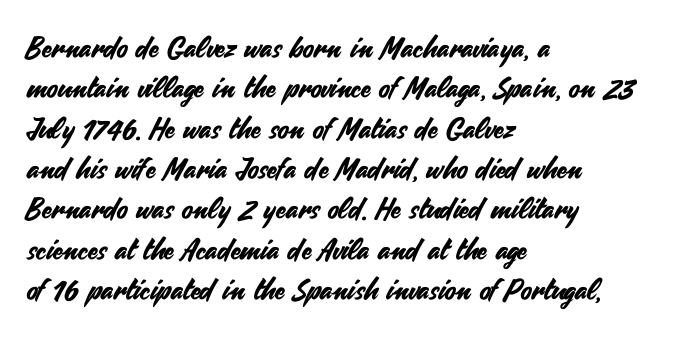
Q: Is the text italic (slanted)? A: Yes.
Q: Is the typeface a serif or a sans-serif typeface? A: Sans-serif.
Q: Is the text underlined? A: No.
Q: How is the paragraph aligned? A: Left-aligned.
Q: Is the spacing between letters normal or unusually wide? A: Normal.
Q: Is the spacing between lines tight, normal or loose? A: Normal.
Q: Width (condensed, normal, or wide)? A: Normal.
Q: Stroke contrast? A: Medium.
Q: x-height? A: Small.
Q: Monospaced? A: No.
